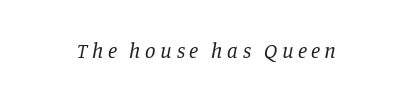
A typesetter would mark this as italic. You could only call the tracking loose — the letters float apart. Underline: absent. Bold? No — there's no thickening of the strokes.
